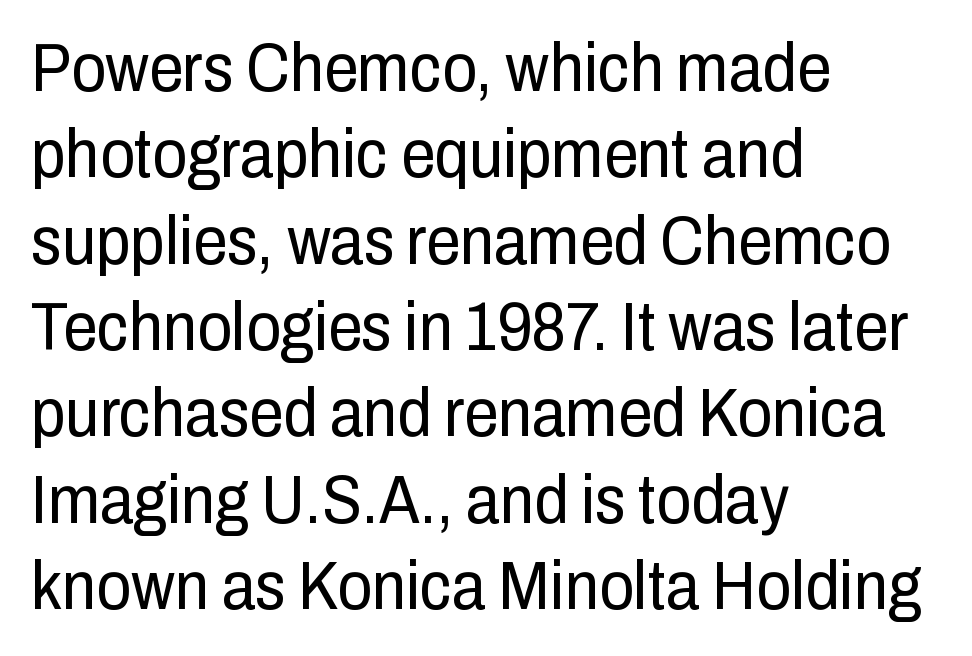
Is this a sans? Yes — the strokes have no serifs. The letters look calm and open, with moderate or lighter stems. Horizontal bands of white between lines are of average thickness. Notice how the stems are strictly vertical — no italics here. Tracking value appears to be zero — textbook default spacing.
